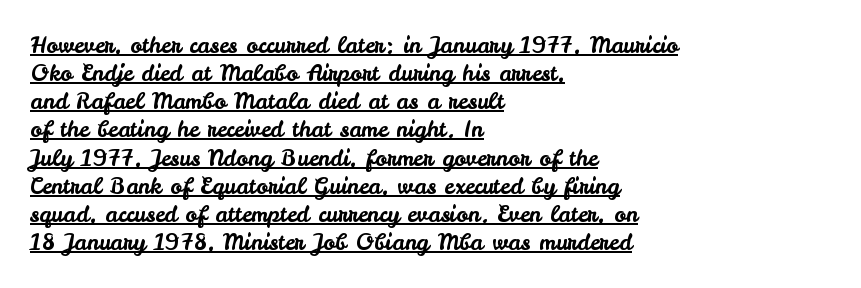
Line starts are locked; line ends wander. This block has exactly the height ordinary leading produces. This is underlined copy, the kind a proofreader might mark for attention. Nobody touched the tracking dial on this one.
